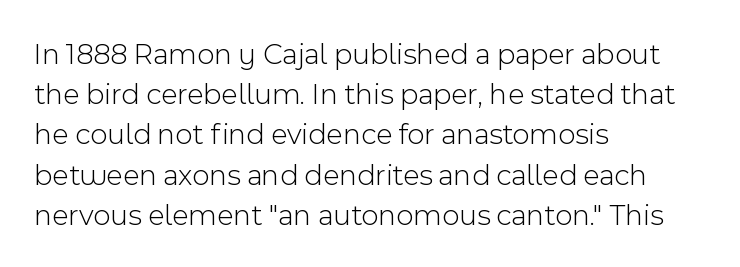
Q: Is the text bold? A: No.
Q: Is the text italic (slanted)? A: No, it is upright.
Q: Is the typeface a serif or a sans-serif typeface? A: Sans-serif.
Q: Is the text underlined? A: No.
Q: How is the paragraph aligned? A: Left-aligned.
Q: Is the spacing between letters normal or unusually wide? A: Normal.
Q: Is the spacing between lines tight, normal or loose? A: Normal.
Q: Width (condensed, normal, or wide)? A: Normal.
Q: x-height? A: Medium.
Q: Monospaced? A: No.
